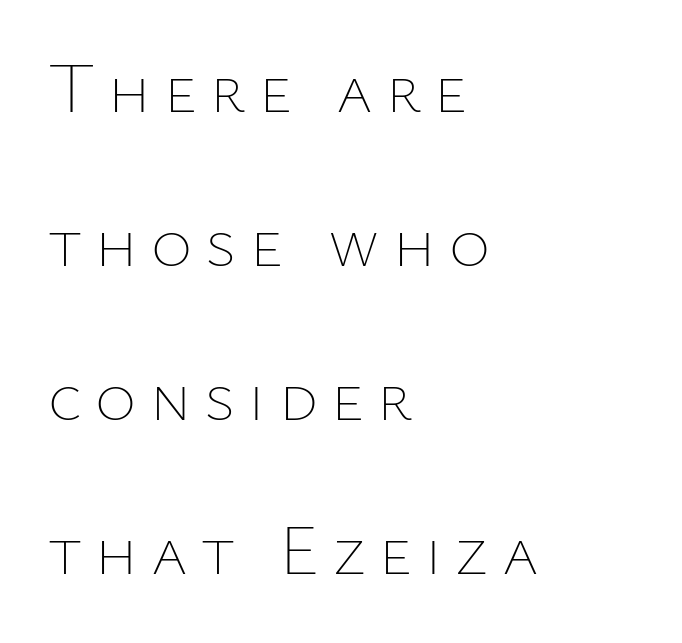
Q: Is the text bold? A: No.
Q: Is the text italic (slanted)? A: No, it is upright.
Q: Is the text underlined? A: No.
Q: How is the paragraph aligned? A: Left-aligned.
Q: Is the spacing between lines tight, normal or loose? A: Loose.
Q: Width (condensed, normal, or wide)? A: Normal.
Q: Stroke contrast? A: Low.
Q: x-height? A: Medium.
Q: Monospaced? A: No.
